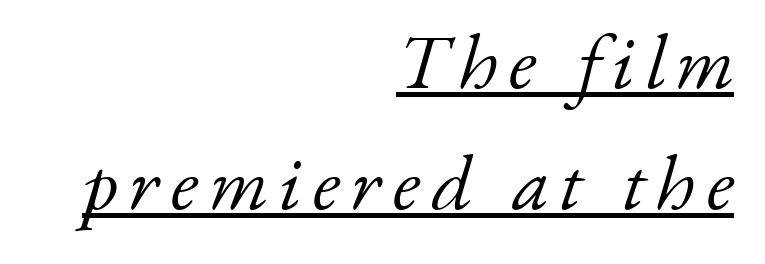
{"serif": "yes", "italic": "yes", "lean": "right", "slant_degrees": 17, "bold": "no", "weight": "light", "width": "normal", "stroke_contrast": "low", "x_height": "small", "monospaced": "no", "underline": "yes", "align": "right", "line_spacing": "normal", "line_spacing_ratio": 1.55, "glyph_px": 78}
